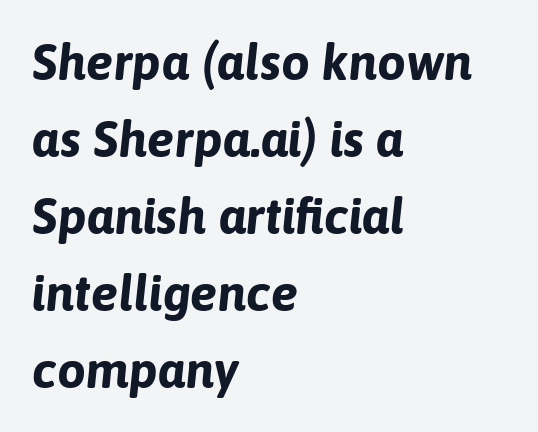
{"italic": "yes", "lean": "right", "slant_degrees": 6, "bold": "yes", "weight": "bold", "width": "normal", "stroke_contrast": "low", "x_height": "medium", "monospaced": "no", "underline": "no", "align": "left", "line_spacing": "normal", "line_spacing_ratio": 1.51, "letter_spacing": "normal", "letter_spacing_em": 0.0, "glyph_px": 51}
